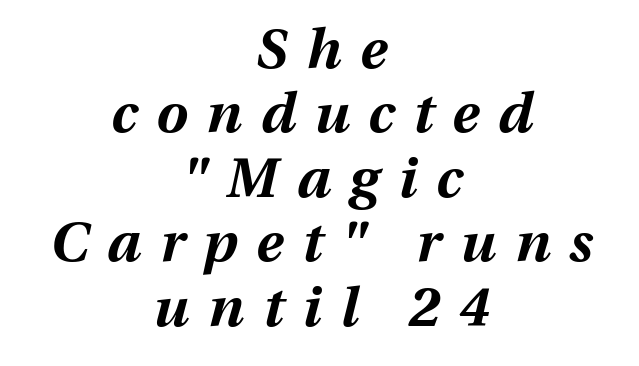
The compositor balanced each line on the midline. The rendering inserts visible extra space after every character. The axis of the letterforms is tilted away from vertical. Just letters on the line, the space beneath them empty.
